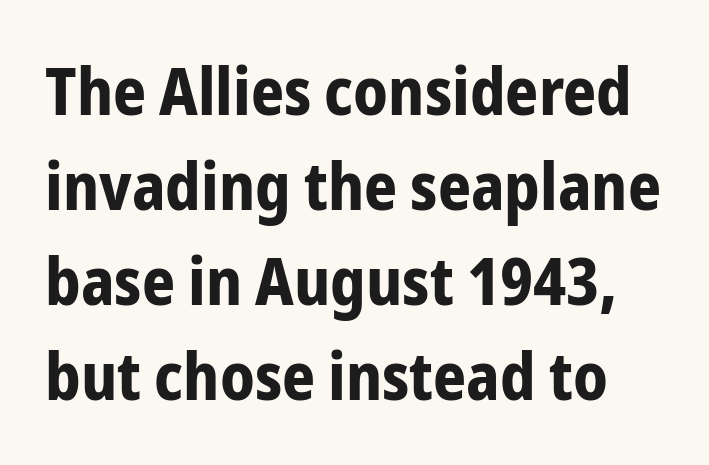
The glyphs are unaccompanied by any horizontal stroke below them. Words appear dense and cohesive because spacing is normal. You can tell it's not italic because the verticals are truly vertical. Summary of weight: heavy, a full bold. The face used here is a sans, in the tradition of grotesques and geometrics.
